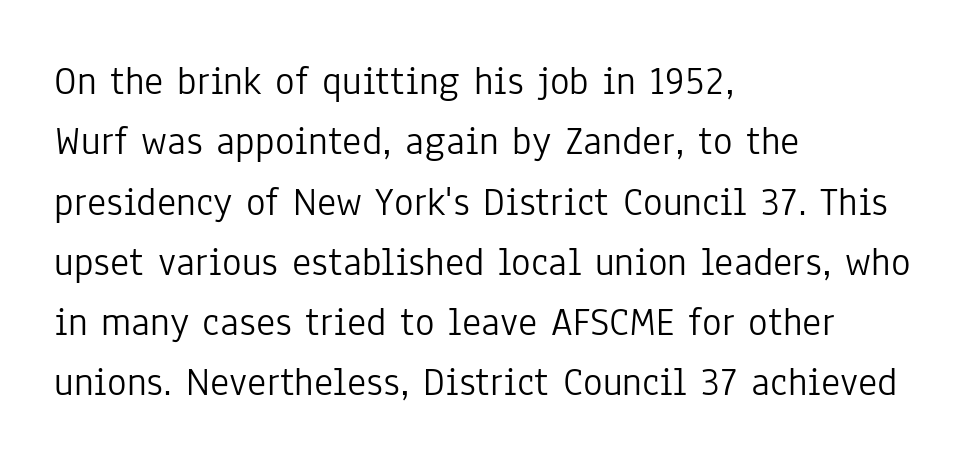
The typeface chosen for these lines omits serifs. Leftover space on each line is placed entirely after the last word. Is there any slant? The stems are plumb. The foot of each line stays bare and open. Weight: in the light-to-regular range. Horizontal bands of white between lines are of average thickness.
